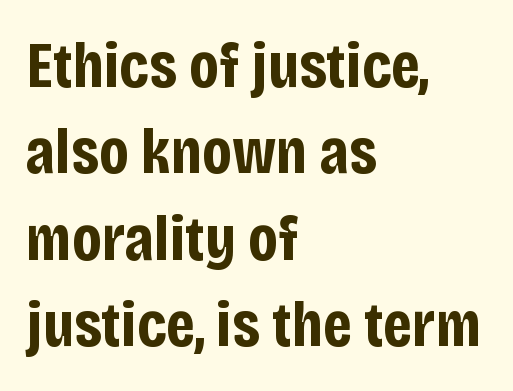
Strokes here are thick enough to call this a true bold. Do the characters align in a grid? No, the font is proportional. Line beginnings align vertically; line endings do not. Students, observe: this is what conventionally led text looks like. To sum up the face: it is a sans, with no serifs. No word sits above an underline.
